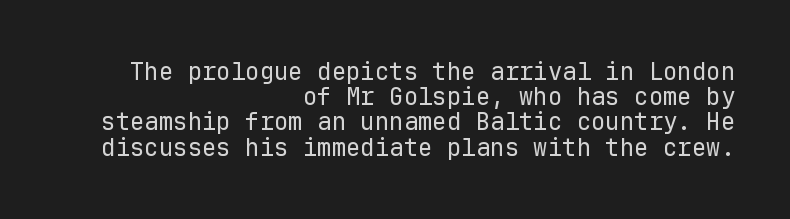
{"italic": "no", "bold": "no", "underline": "no", "align": "right", "line_spacing": "tight", "line_spacing_ratio": 1.05, "letter_spacing": "normal", "letter_spacing_em": 0.0, "glyph_px": 24}
